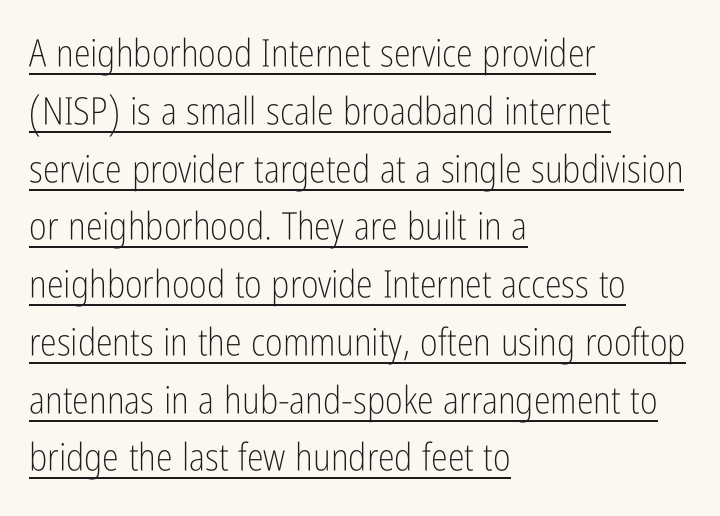
Q: Is the text bold? A: No.
Q: Is the text italic (slanted)? A: No, it is upright.
Q: Is the typeface a serif or a sans-serif typeface? A: Sans-serif.
Q: Is the text underlined? A: Yes.
Q: How is the paragraph aligned? A: Left-aligned.
Q: Is the spacing between letters normal or unusually wide? A: Normal.
Q: Is the spacing between lines tight, normal or loose? A: Normal.
Q: Width (condensed, normal, or wide)? A: Condensed.
Q: Stroke contrast? A: Low.
Q: x-height? A: Medium.
Q: Monospaced? A: No.
